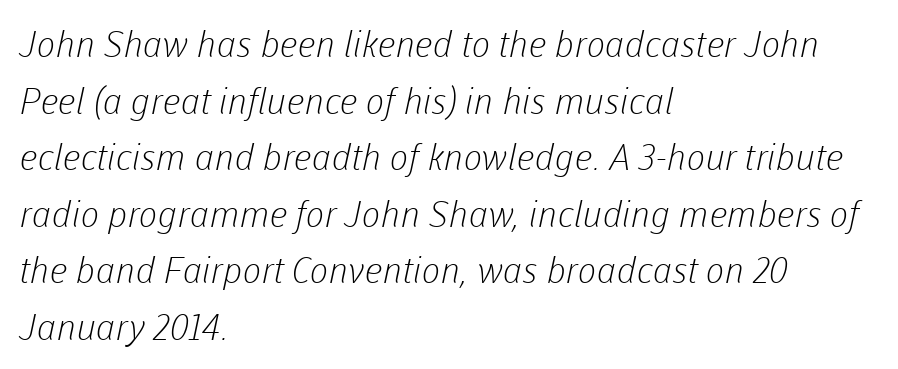
{"serif": "no", "bold": "no", "weight": "light", "width": "normal", "stroke_contrast": "low", "x_height": "medium", "monospaced": "no", "underline": "no", "align": "left", "line_spacing": "normal", "line_spacing_ratio": 1.57, "letter_spacing": "normal", "letter_spacing_em": 0.0, "glyph_px": 36}
